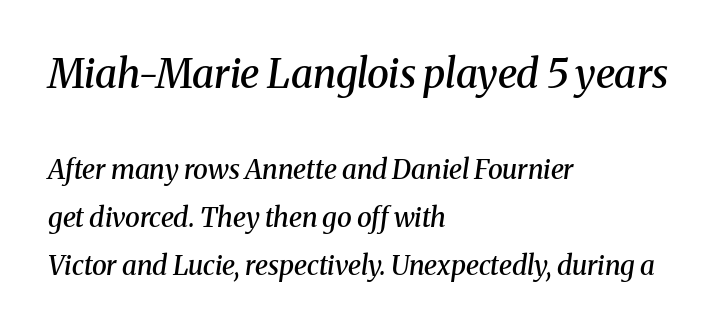
The image shows 40 px semibold serif type, italic (leaning right); set left-aligned, line spacing 1.79x, normal letter spacing, not underlined; the first (top) block is 1.48x larger; medium stroke contrast and a medium x-height.
